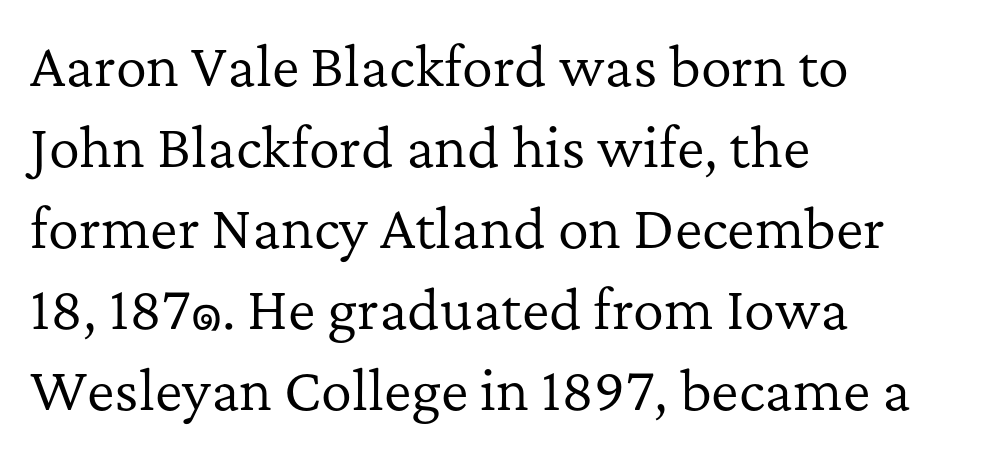
{"serif": "yes", "italic": "no", "bold": "no", "weight": "regular", "width": "normal", "stroke_contrast": "low", "x_height": "medium", "monospaced": "no", "underline": "no", "align": "left", "line_spacing": "normal", "line_spacing_ratio": 1.56, "letter_spacing": "normal", "letter_spacing_em": 0.0, "glyph_px": 52}
